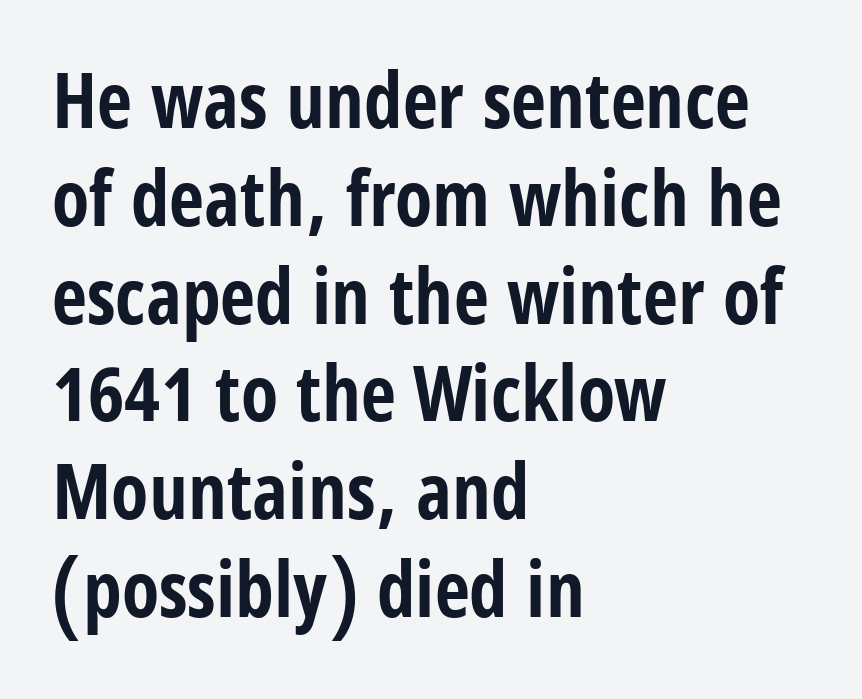
{"serif": "no", "italic": "no", "bold": "yes", "weight": "bold", "width": "condensed", "stroke_contrast": "low", "x_height": "large", "monospaced": "no", "underline": "no", "align": "left", "line_spacing": "normal", "line_spacing_ratio": 1.27, "letter_spacing": "normal", "letter_spacing_em": 0.0, "glyph_px": 77}
